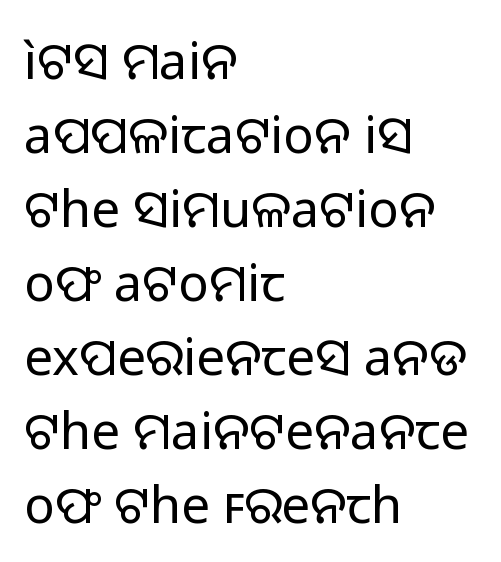
The image shows 51 px regular-weight sans-serif type, upright; set left-aligned, normal line spacing (1.45x), normal letter spacing, not underlined; low stroke contrast and a medium x-height.
